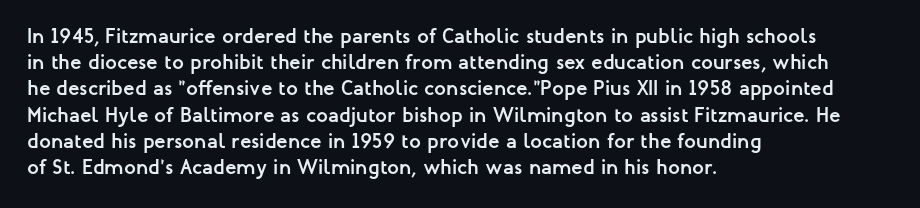
{"italic": "no", "bold": "yes", "underline": "no", "align": "left", "line_spacing": "normal", "line_spacing_ratio": 1.25, "letter_spacing": "normal", "letter_spacing_em": 0.0, "glyph_px": 21}
